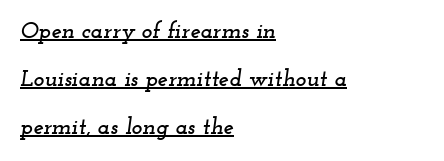
The image shows 23 px text type, italic (leaning right); set left-aligned, loose line spacing (2.09x), normal letter spacing, underlined.
